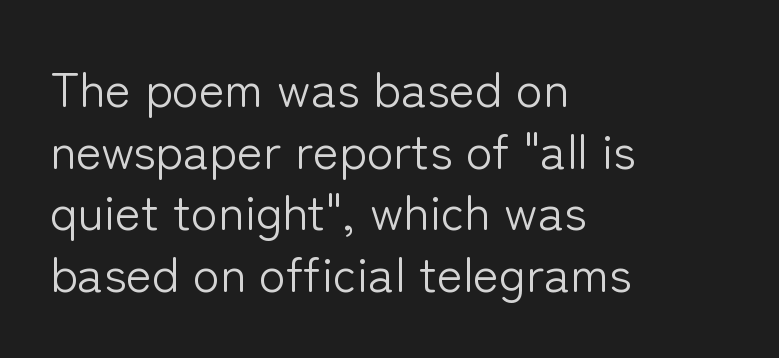
The image shows 49 px light sans-serif type, upright; set left-aligned, normal line spacing (1.26x), normal letter spacing, not underlined; low stroke contrast and a medium x-height.
